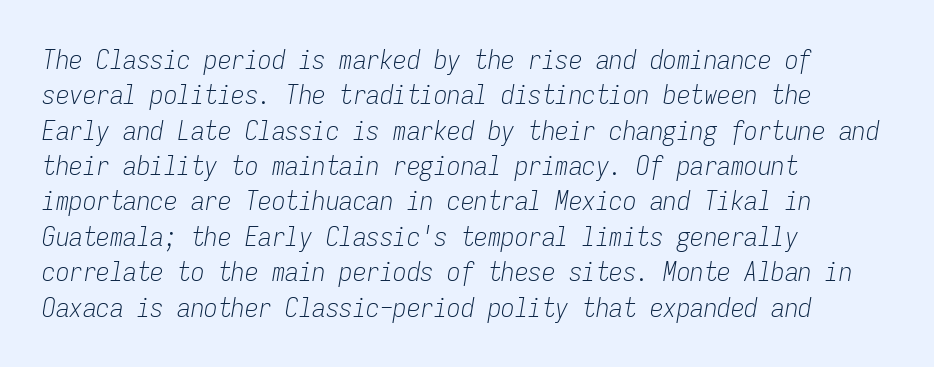
Q: Is the text bold? A: No.
Q: Is the text italic (slanted)? A: Yes, it leans right by about 9 degrees.
Q: Is the text underlined? A: No.
Q: How is the paragraph aligned? A: Left-aligned.
Q: Is the spacing between letters normal or unusually wide? A: Normal.
Q: Is the spacing between lines tight, normal or loose? A: Normal.
